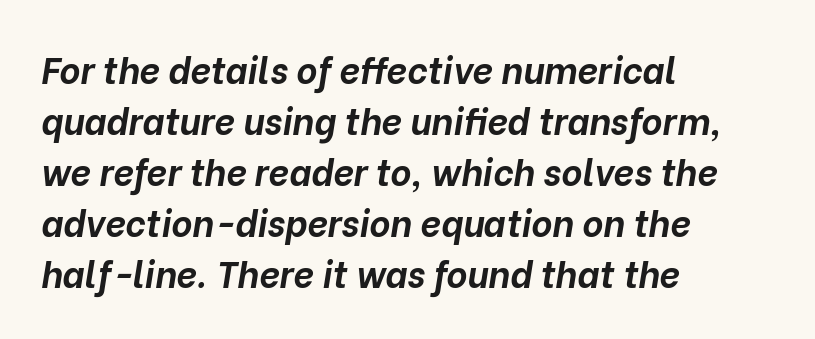
You could not count columns in this text — the font is proportionally spaced. In CSS terms this would be text-align: left. The gap between lines stays unmarked. Is the type slanted? Yes — the strokes lean at a clear angle. Does the weight exceed regular? Yes, all the way to bold. The letters sit at their default tracking, neither squeezed nor spread.
